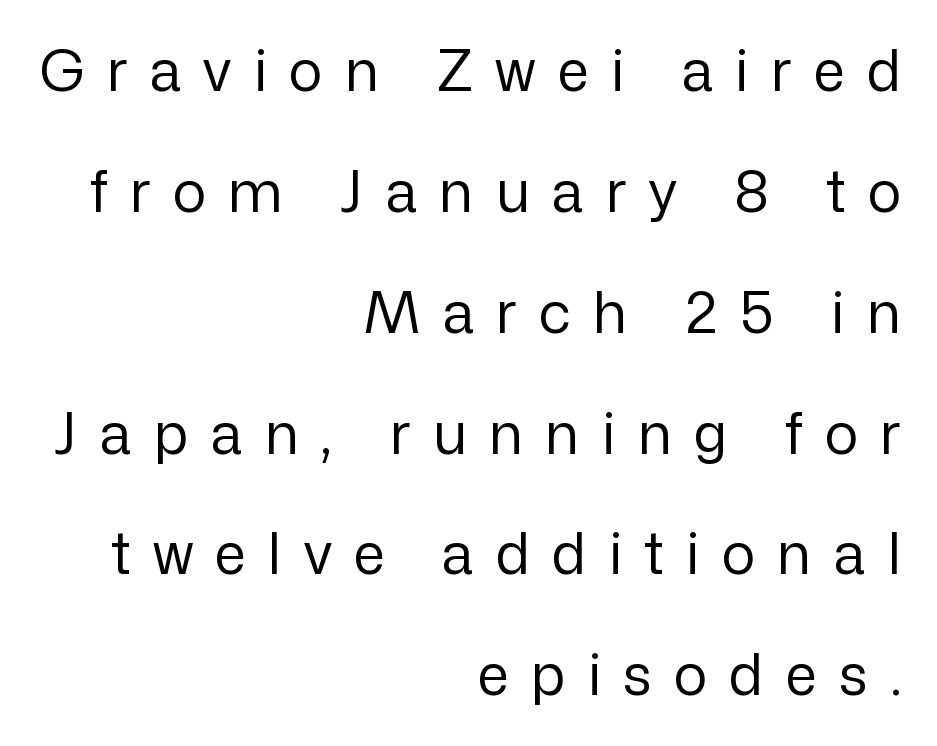
Q: Is the text bold? A: No.
Q: Is the text italic (slanted)? A: No, it is upright.
Q: Is the typeface a serif or a sans-serif typeface? A: Sans-serif.
Q: Is the text underlined? A: No.
Q: How is the paragraph aligned? A: Right-aligned.
Q: Is the spacing between letters normal or unusually wide? A: Unusually wide.
Q: Is the spacing between lines tight, normal or loose? A: Loose.
Q: Width (condensed, normal, or wide)? A: Normal.
Q: Stroke contrast? A: Low.
Q: x-height? A: Medium.
Q: Monospaced? A: No.
